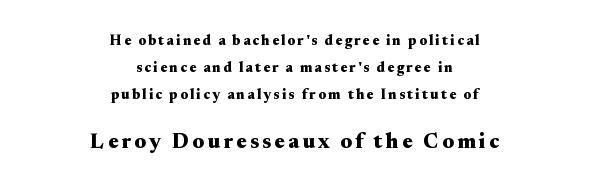
The rag falls on both sides of this text block equally. Is there much room between lines? Yes — plenty of vertical air separates them. The glyphs have the mass of a bold cut. Size hierarchy here favors the trailing block over the leading one. Descender tails drop into unmarked territory.
